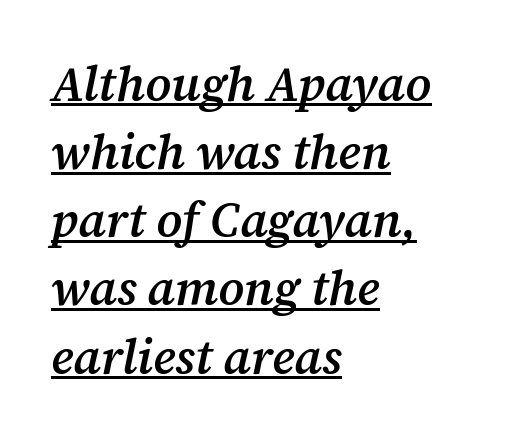
Q: Is the text bold? A: Semi-bold.
Q: Is the text italic (slanted)? A: Yes, it leans right by about 12 degrees.
Q: Is the typeface a serif or a sans-serif typeface? A: Serif.
Q: Is the text underlined? A: Yes.
Q: How is the paragraph aligned? A: Left-aligned.
Q: Is the spacing between letters normal or unusually wide? A: Normal.
Q: Is the spacing between lines tight, normal or loose? A: Normal.
Q: Width (condensed, normal, or wide)? A: Normal.
Q: Stroke contrast? A: Medium.
Q: x-height? A: Medium.
Q: Monospaced? A: No.
